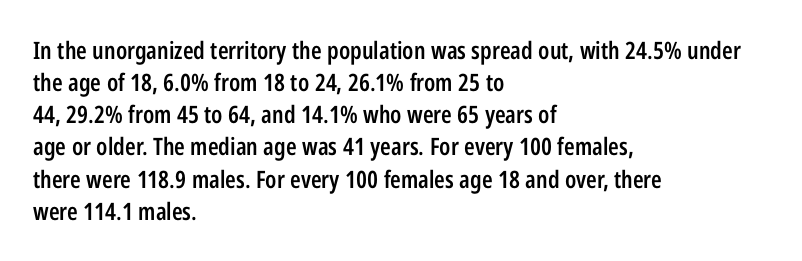
The string is rendered with underlining switched off. Stroke thickness is moderately raised; the sample reads as semibold. Tracking here is standard; glyphs follow each other at the usual distance. The block of text has a typical density, with ordinary space between rows.
